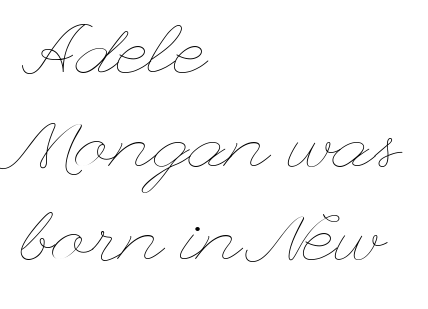
{"bold": "no", "weight": "thin", "width": "wide", "stroke_contrast": "low", "x_height": "small", "underline": "no", "align": "left", "line_spacing": "normal", "line_spacing_ratio": 1.32, "letter_spacing": "normal", "letter_spacing_em": 0.0, "glyph_px": 71}
